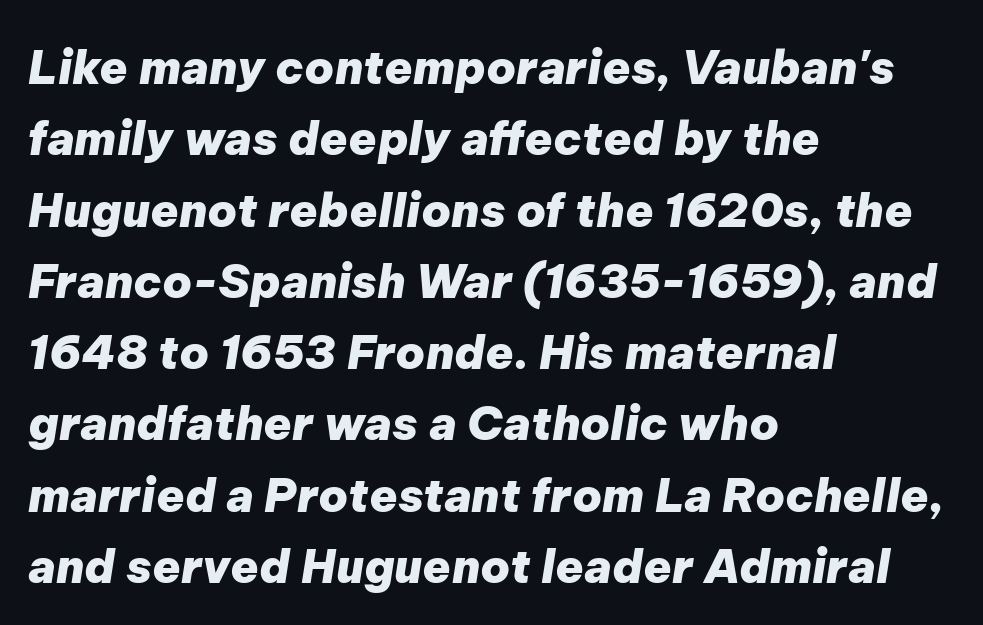
Is the letter spacing exaggerated? No — it looks like the ordinary default. Evenly set lines give the paragraph a standard silhouette. Emphasis-style slanted type is in use. Each letter keeps its own natural width here, so spacing adapts to shape.
